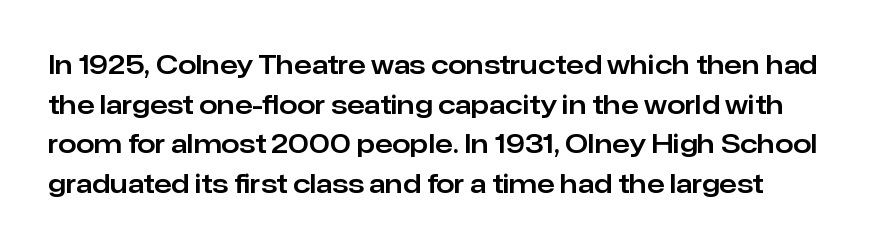
The image shows 26 px text type, upright; set normal line spacing (1.52x), normal letter spacing, not underlined.
